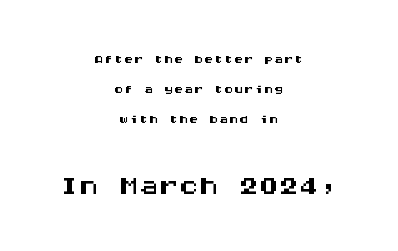
{"serif": "no", "italic": "no", "width": "wide", "stroke_contrast": "medium", "x_height": "large", "monospaced": "yes", "underline": "no", "align": "center", "line_spacing": "normal", "line_spacing_ratio": 1.5, "letter_spacing": "normal", "letter_spacing_em": 0.0, "larger_block": "second", "size_ratio": 2.0, "glyph_px": 40}
